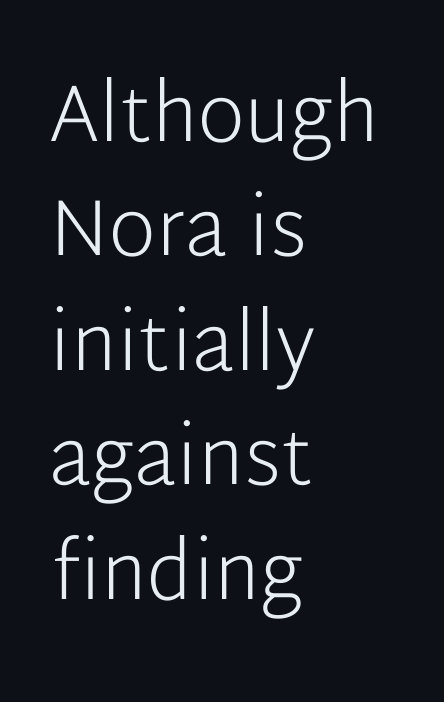
The image shows 80 px light sans-serif type, upright; set left-aligned, normal line spacing (1.43x), normal letter spacing, not underlined; low stroke contrast and a medium x-height.
